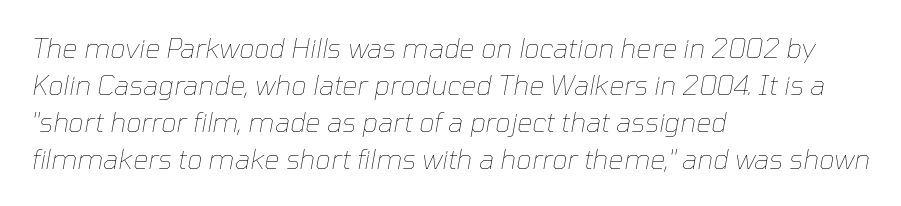
This sample uses an oblique cut, with every glyph tilted off the vertical. Tracking here is standard; glyphs follow each other at the usual distance. Notice how descenders clear the ascenders below comfortably — that's standard leading. Just letters on the line, the space beneath them empty. Ink coverage per letter is moderate at most.
